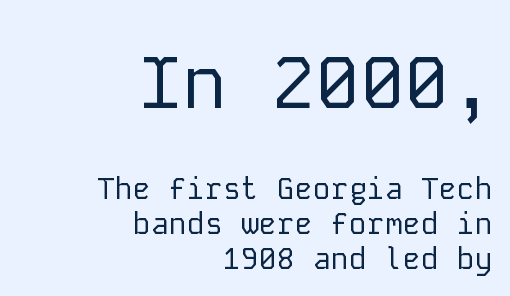
The image shows 74 px regular-weight sans-serif type, upright, monospaced; set right-aligned, line spacing 1.16x, normal letter spacing, not underlined; the first (top) block is 2.47x larger; low stroke contrast and a medium x-height.
